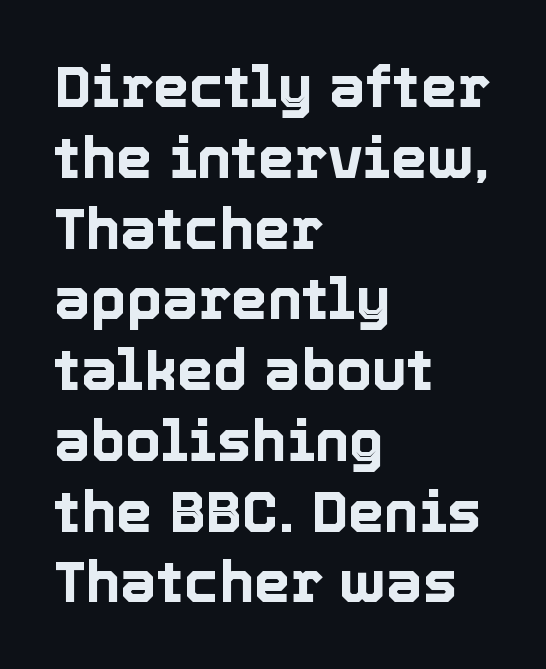
The image shows 58 px text type, upright; set left-aligned, line spacing 1.22x, normal letter spacing, not underlined; a medium x-height.
